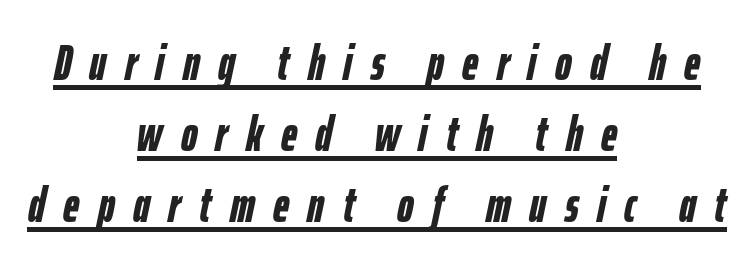
Q: Is the text bold? A: Yes.
Q: Is the text italic (slanted)? A: Yes, it leans right by about 12 degrees.
Q: Is the text underlined? A: Yes.
Q: How is the paragraph aligned? A: Centered.
Q: Is the spacing between letters normal or unusually wide? A: Unusually wide.
Q: Is the spacing between lines tight, normal or loose? A: Normal.
Q: Width (condensed, normal, or wide)? A: Condensed.
Q: Stroke contrast? A: Low.
Q: x-height? A: Medium.
Q: Monospaced? A: No.
